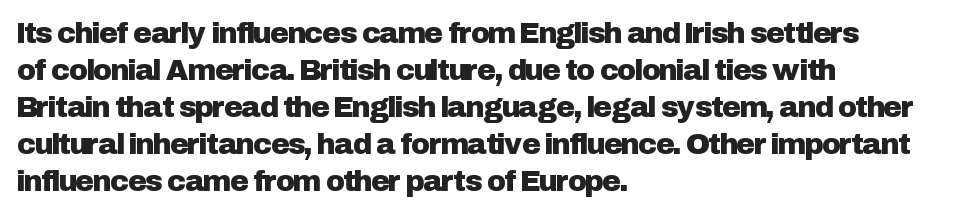
Has an underline been added? It has not. Is the letter spacing exaggerated? No — it looks like the ordinary default. Is this a fixed-width face? No — the glyphs have proportional, varying widths. It's the straight-up-and-down kind of type. Horizontally, the lines are justified to the leading edge only.
